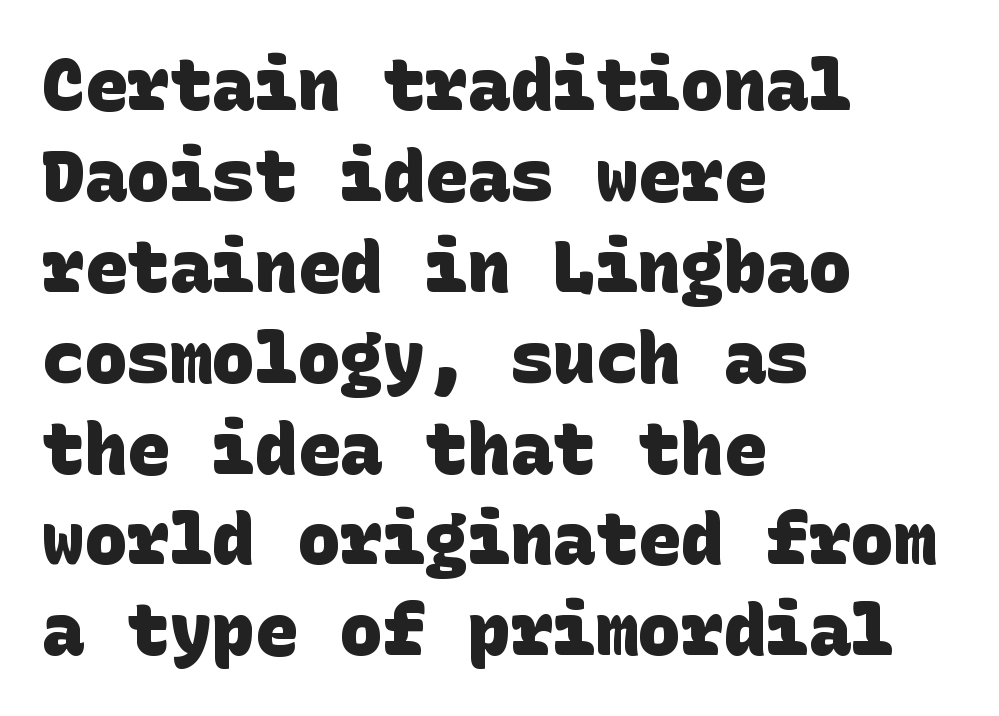
Q: Is the text bold? A: Yes.
Q: Is the typeface a serif or a sans-serif typeface? A: Sans-serif.
Q: Is the text underlined? A: No.
Q: How is the paragraph aligned? A: Left-aligned.
Q: Is the spacing between letters normal or unusually wide? A: Normal.
Q: Is the spacing between lines tight, normal or loose? A: Normal.
Q: Width (condensed, normal, or wide)? A: Normal.
Q: Stroke contrast? A: Low.
Q: x-height? A: Large.
